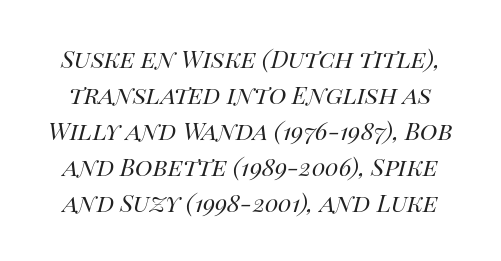
The image shows 24 px text type, italic (leaning right); set normal line spacing (1.5x), normal letter spacing, not underlined.
